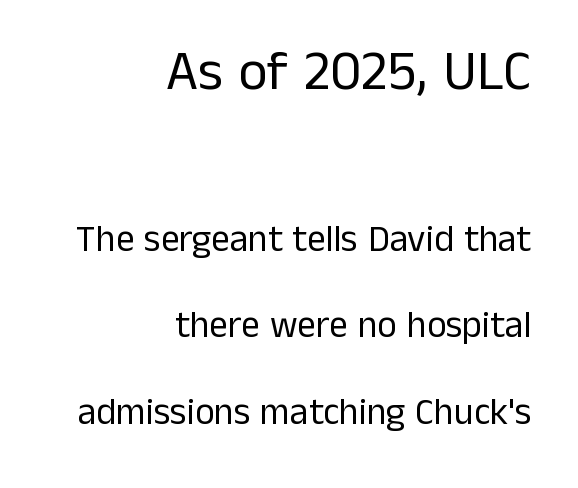
The image shows 56 px regular-weight sans-serif type, upright; set right-aligned, loose line spacing (2.34x), normal letter spacing, not underlined; the first (top) block is 1.51x larger; low stroke contrast and a medium x-height.
